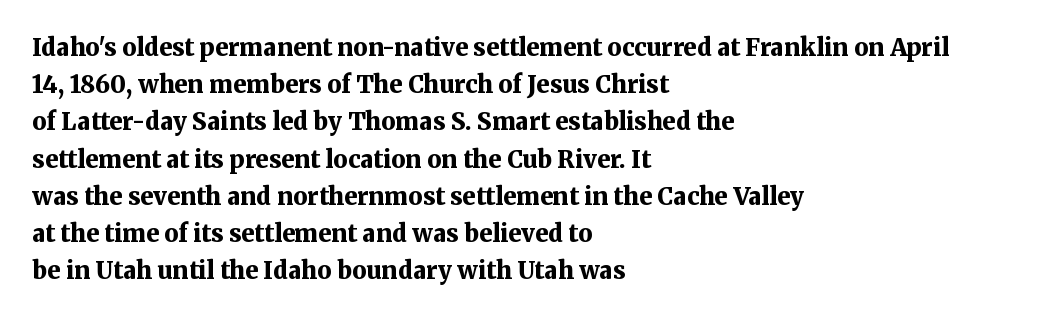
Q: Is the text bold? A: Yes.
Q: Is the text italic (slanted)? A: No, it is upright.
Q: Is the text underlined? A: No.
Q: How is the paragraph aligned? A: Left-aligned.
Q: Is the spacing between letters normal or unusually wide? A: Normal.
Q: Is the spacing between lines tight, normal or loose? A: Normal.
